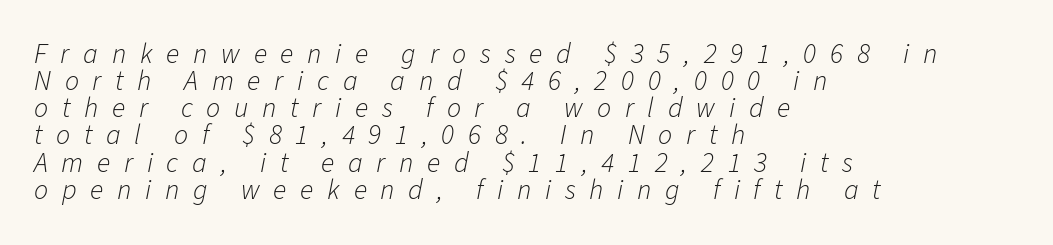
Left-aligned paragraph, ragged on the right. Only glyphs here, with clear space below each row. Italic: yes, the glyphs are oblique. The face used here is rendered with a markedly widened letterfit.
